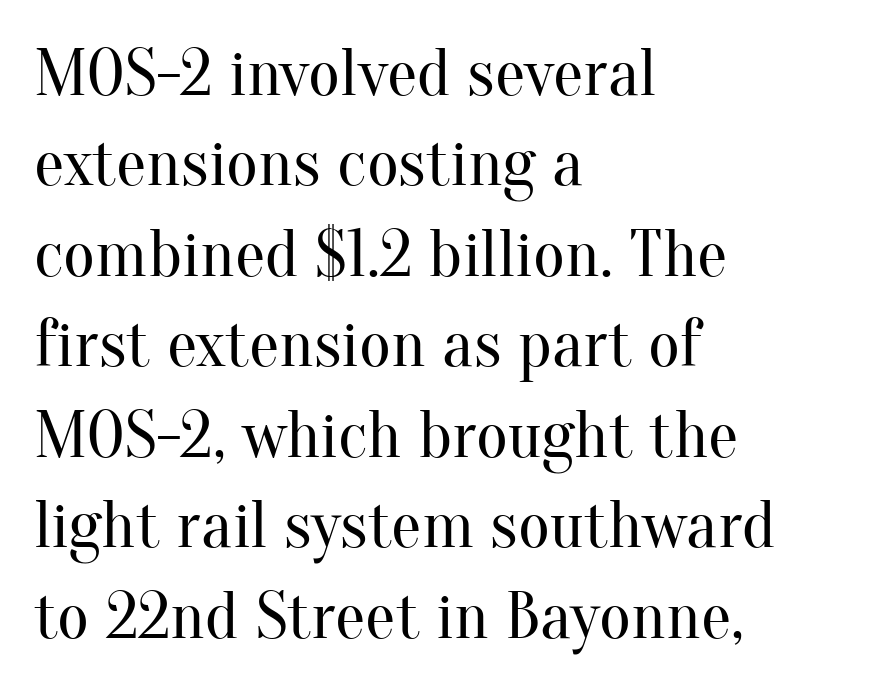
Q: Is the text bold? A: No.
Q: Is the text italic (slanted)? A: No, it is upright.
Q: Is the typeface a serif or a sans-serif typeface? A: Serif.
Q: Is the text underlined? A: No.
Q: How is the paragraph aligned? A: Left-aligned.
Q: Is the spacing between letters normal or unusually wide? A: Normal.
Q: Is the spacing between lines tight, normal or loose? A: Normal.
Q: Width (condensed, normal, or wide)? A: Normal.
Q: Stroke contrast? A: Medium.
Q: x-height? A: Small.
Q: Monospaced? A: No.
